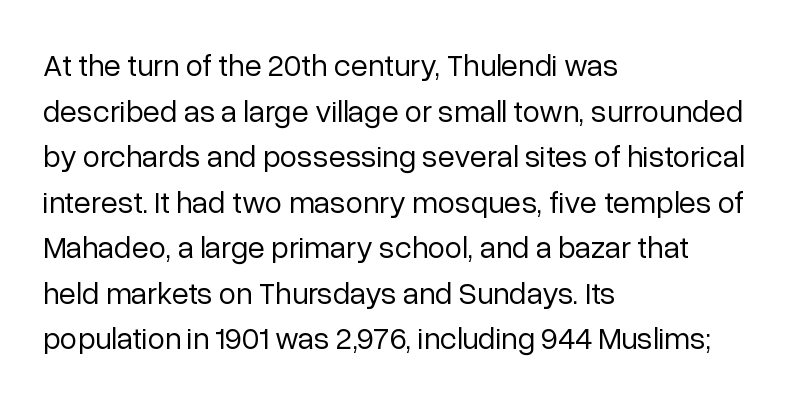
The image shows 31 px regular-weight sans-serif type, upright; set left-aligned, normal line spacing (1.47x), normal letter spacing, not underlined; low stroke contrast and a medium x-height.
